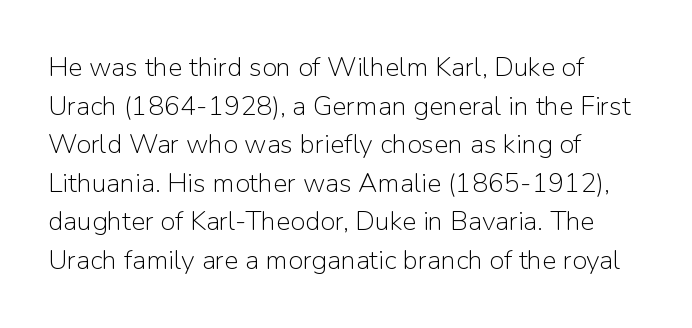
The image shows 27 px text type, upright; set left-aligned, normal line spacing (1.43x), normal letter spacing, not underlined.
